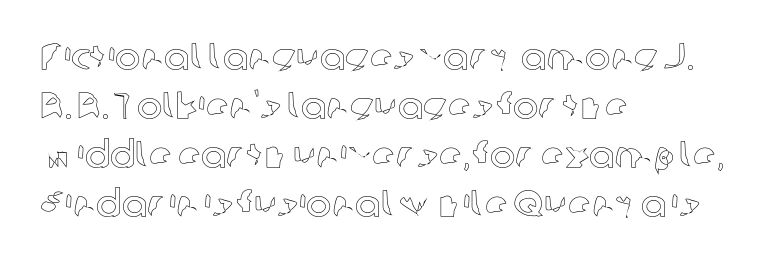
{"italic": "no", "width": "normal", "x_height": "medium", "monospaced": "no", "underline": "no", "align": "left", "line_spacing": "normal", "line_spacing_ratio": 1.29, "letter_spacing": "normal", "letter_spacing_em": 0.0, "glyph_px": 38}
